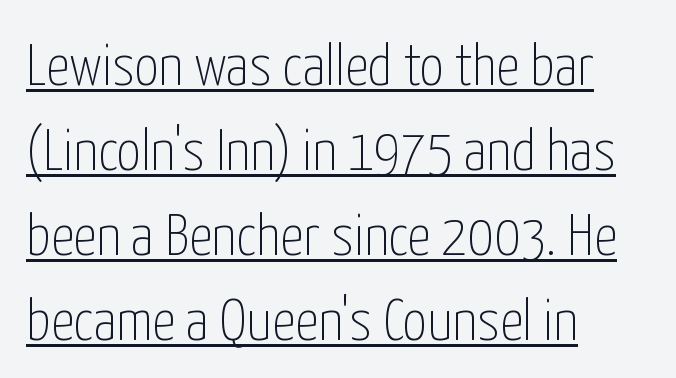
This rendering features underlined lettering. If you drew a ruler down the left edge, every line would touch it. One glance says typical: line gaps are just what's usual. Each letter keeps its own natural width here, so spacing adapts to shape.
